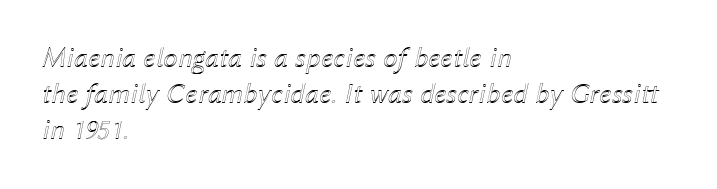
Every row of glyphs begins at an identical x-position on the left. Observe the ordinary spacing: letters are neighbours, not strangers. What's the leading like? Ordinary, nothing unusual. Italic? Definitely — the glyphs are oblique. Decoration check: the copy has no underline. Proportional: the letters do not fall into vertical columns.
